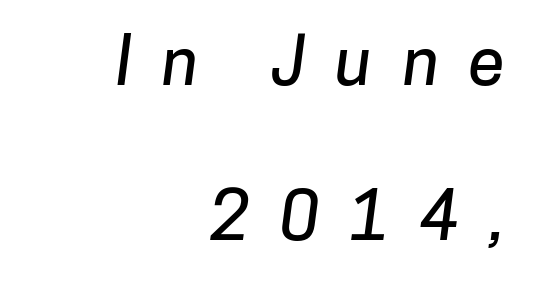
The image shows 66 px sans-serif type; set right-aligned, loose line spacing (2.35x), unusually wide letter spacing (+0.46 em), not underlined; low stroke contrast and a medium x-height.
